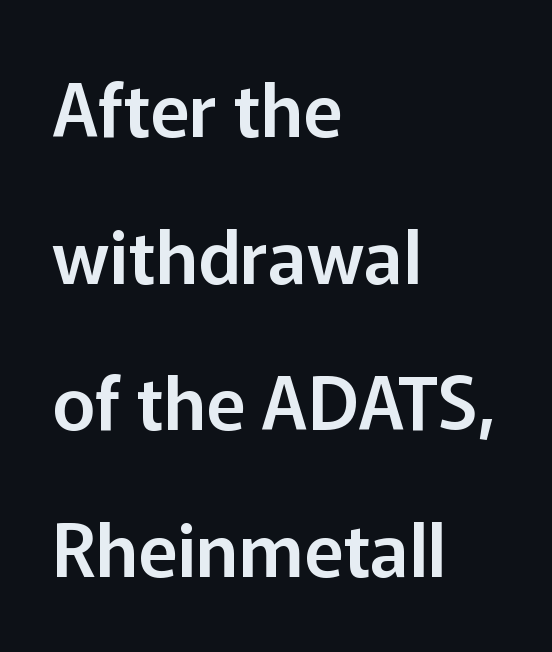
{"serif": "no", "italic": "no", "width": "normal", "stroke_contrast": "low", "x_height": "medium", "monospaced": "no", "underline": "no", "align": "left", "line_spacing": "loose", "line_spacing_ratio": 2.01, "letter_spacing": "normal", "letter_spacing_em": 0.0, "glyph_px": 73}
